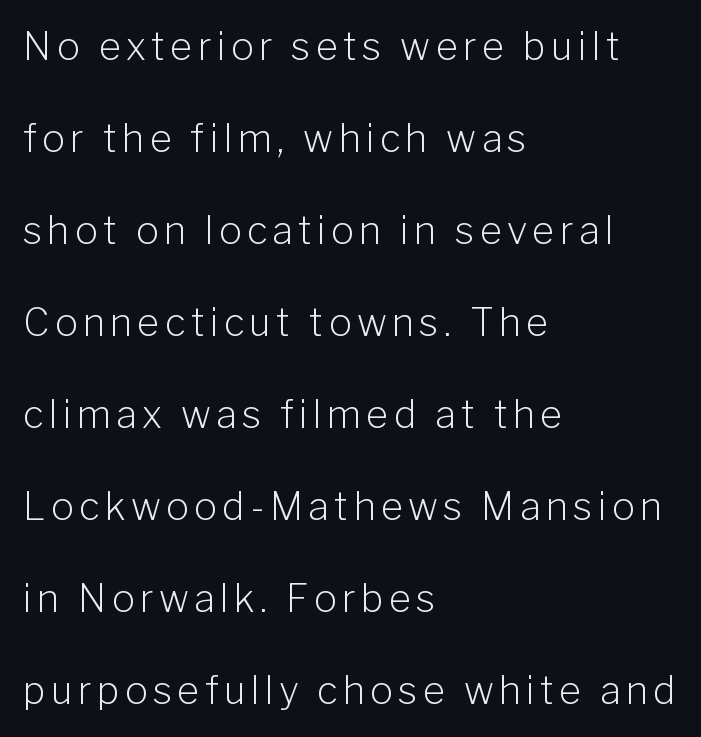
The image shows 38 px light sans-serif type, upright; set left-aligned, loose line spacing (2.42x), not underlined; low stroke contrast and a medium x-height.
